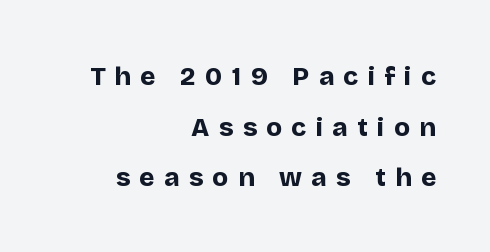
What weight is shown? A full bold with thick strokes. Notice the wide empty band between every row — that's loose leading. Descender tails drop into unmarked territory. Ordinary non-slanted type is in use. The tracking reads as deliberately expanded to a designer's eye.
